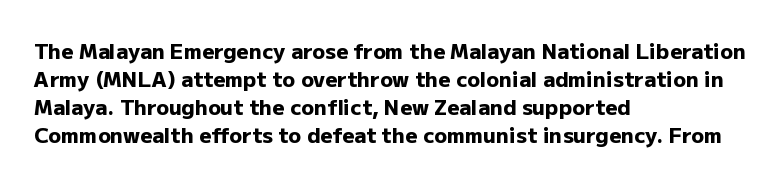
Anything drawn beneath the words? Only blank space. Evenly set lines give the paragraph a standard silhouette. In CSS terms this would be text-align: left. The font's upright variant was chosen for this text. Strokes here are thick enough to call this a true bold.
